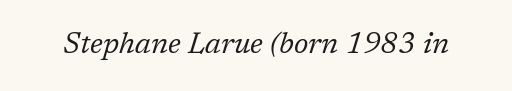
Each stroke keeps to a modest, everyday thickness or less. The letters advance in unequal steps, a hallmark of proportional type. Italic: yes, the glyphs are oblique. Glance below the letters and you will spot only blank space.
